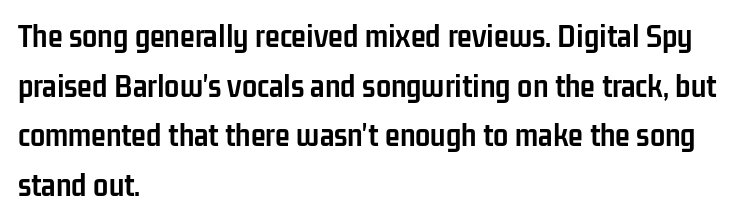
The image shows 34 px semibold, condensed sans-serif type, upright; set left-aligned, normal line spacing (1.46x), normal letter spacing, not underlined; low stroke contrast and a medium x-height.
